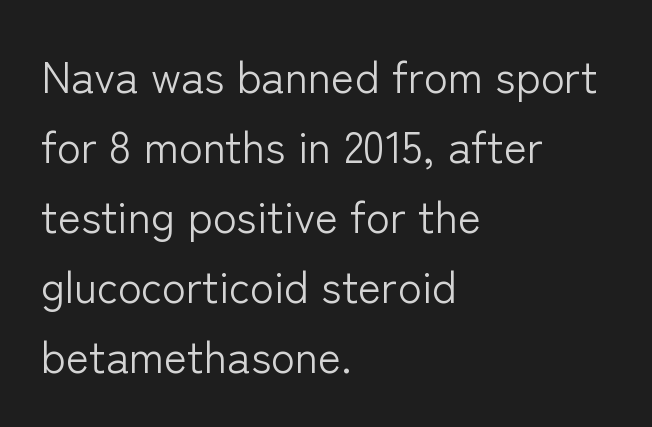
Q: Is the text bold? A: No.
Q: Is the text italic (slanted)? A: No, it is upright.
Q: Is the typeface a serif or a sans-serif typeface? A: Sans-serif.
Q: Is the text underlined? A: No.
Q: How is the paragraph aligned? A: Left-aligned.
Q: Is the spacing between letters normal or unusually wide? A: Normal.
Q: Is the spacing between lines tight, normal or loose? A: Normal.
Q: Width (condensed, normal, or wide)? A: Normal.
Q: Stroke contrast? A: Low.
Q: x-height? A: Medium.
Q: Monospaced? A: No.
